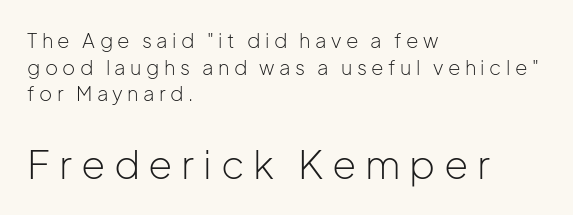
The image shows 39 px light sans-serif type, upright; set left-aligned, normal line spacing (1.33x), unusually wide letter spacing (+0.22 em), not underlined; the second (bottom) block is 1.95x larger; low stroke contrast and a medium x-height.
